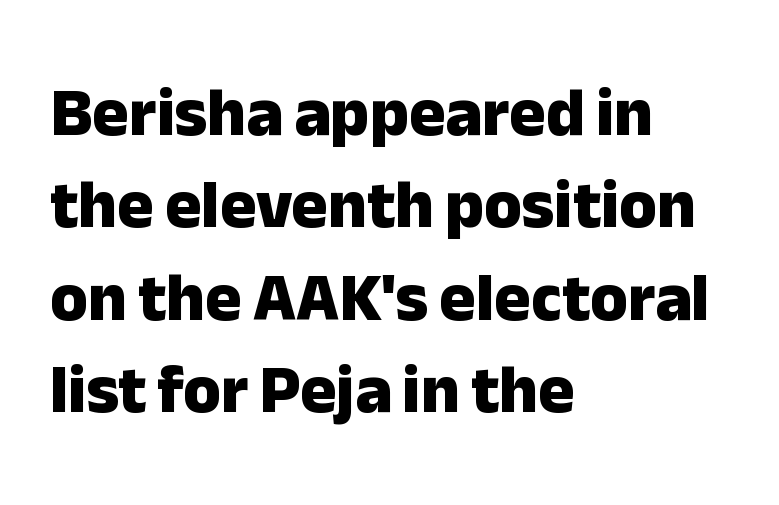
Q: Is the text bold? A: Yes.
Q: Is the text italic (slanted)? A: No, it is upright.
Q: Is the typeface a serif or a sans-serif typeface? A: Sans-serif.
Q: Is the text underlined? A: No.
Q: How is the paragraph aligned? A: Left-aligned.
Q: Is the spacing between letters normal or unusually wide? A: Normal.
Q: Is the spacing between lines tight, normal or loose? A: Normal.
Q: Width (condensed, normal, or wide)? A: Normal.
Q: Stroke contrast? A: Low.
Q: x-height? A: Medium.
Q: Monospaced? A: No.
